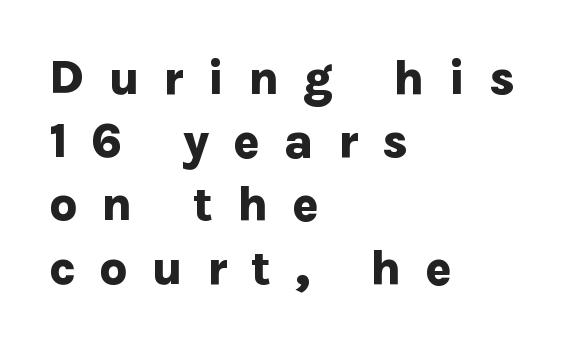
Q: Is the text bold? A: Yes.
Q: Is the text italic (slanted)? A: No, it is upright.
Q: Is the typeface a serif or a sans-serif typeface? A: Sans-serif.
Q: Is the text underlined? A: No.
Q: How is the paragraph aligned? A: Left-aligned.
Q: Is the spacing between letters normal or unusually wide? A: Unusually wide.
Q: Is the spacing between lines tight, normal or loose? A: Normal.
Q: Width (condensed, normal, or wide)? A: Normal.
Q: Stroke contrast? A: Low.
Q: x-height? A: Medium.
Q: Monospaced? A: No.
